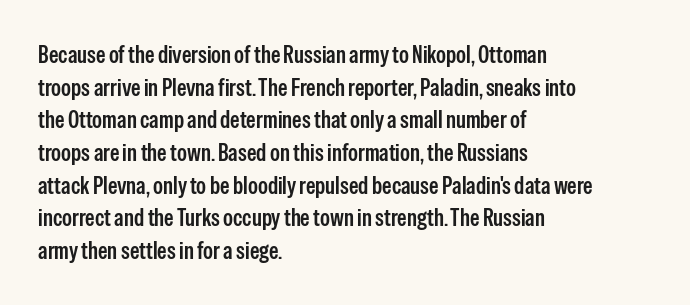
Q: Is the text italic (slanted)? A: No, it is upright.
Q: Is the text underlined? A: No.
Q: How is the paragraph aligned? A: Left-aligned.
Q: Is the spacing between letters normal or unusually wide? A: Normal.
Q: Is the spacing between lines tight, normal or loose? A: Normal.
